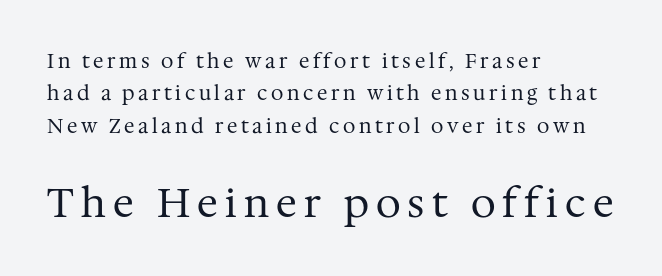
The image shows 40 px regular-weight serif type, upright; set left-aligned, normal line spacing (1.62x), not underlined; the second (bottom) block is 2.0x larger; medium stroke contrast and a medium x-height.
